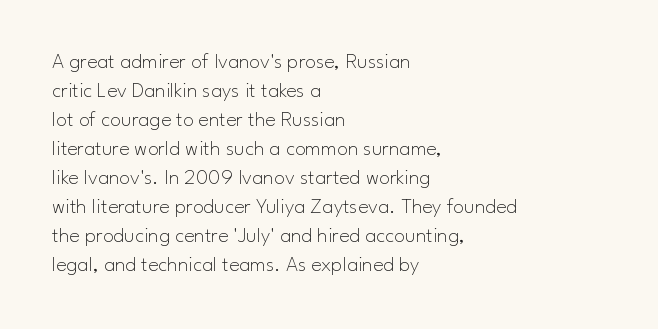
The image shows 22 px text type, upright; set left-aligned, normal line spacing (1.32x), normal letter spacing, not underlined.
